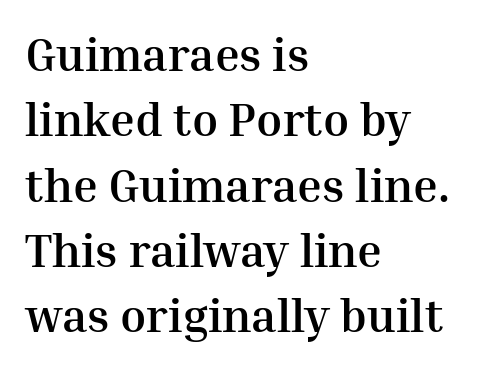
Q: Is the text bold? A: Yes.
Q: Is the text italic (slanted)? A: No, it is upright.
Q: Is the typeface a serif or a sans-serif typeface? A: Serif.
Q: Is the text underlined? A: No.
Q: How is the paragraph aligned? A: Left-aligned.
Q: Is the spacing between letters normal or unusually wide? A: Normal.
Q: Is the spacing between lines tight, normal or loose? A: Normal.
Q: Width (condensed, normal, or wide)? A: Normal.
Q: Stroke contrast? A: Medium.
Q: x-height? A: Medium.
Q: Monospaced? A: No.
